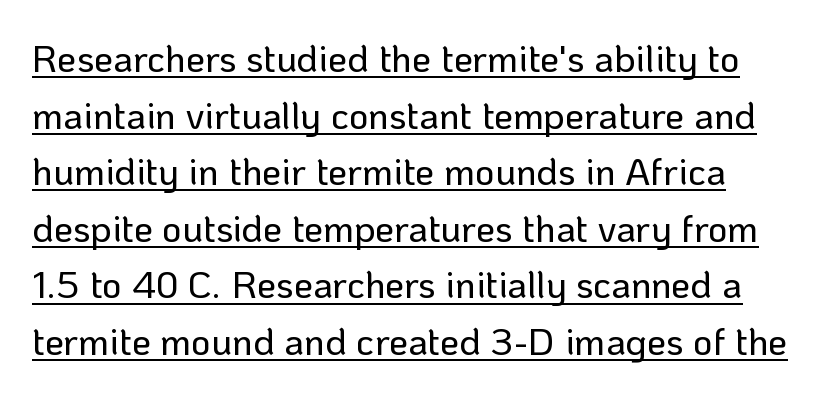
{"serif": "no", "italic": "no", "width": "normal", "stroke_contrast": "low", "x_height": "medium", "monospaced": "no", "underline": "yes", "align": "left", "line_spacing": "normal", "line_spacing_ratio": 1.49, "letter_spacing": "normal", "letter_spacing_em": 0.0, "glyph_px": 38}
